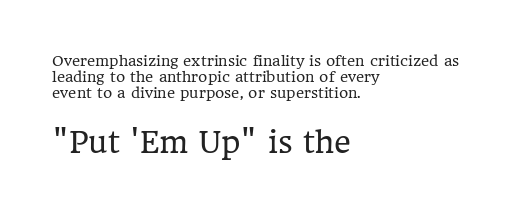
{"serif": "yes", "italic": "no", "bold": "no", "weight": "regular", "width": "normal", "stroke_contrast": "low", "x_height": "medium", "monospaced": "no", "underline": "no", "align": "left", "line_spacing_ratio": 1.16, "letter_spacing": "normal", "letter_spacing_em": 0.0, "larger_block": "second", "size_ratio": 2.07, "glyph_px": 29}
